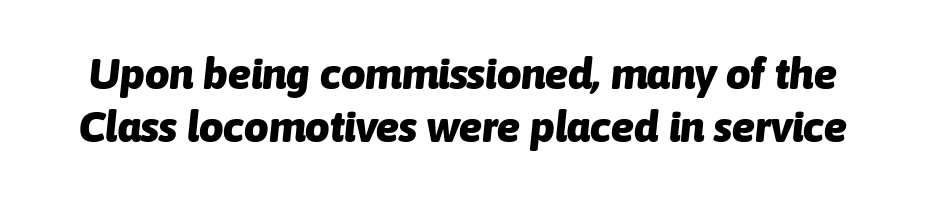
{"italic": "yes", "lean": "right", "slant_degrees": 6, "bold": "yes", "weight": "heavy", "width": "normal", "stroke_contrast": "low", "x_height": "medium", "monospaced": "no", "underline": "no", "line_spacing_ratio": 1.23, "letter_spacing": "normal", "letter_spacing_em": 0.0, "glyph_px": 43}
